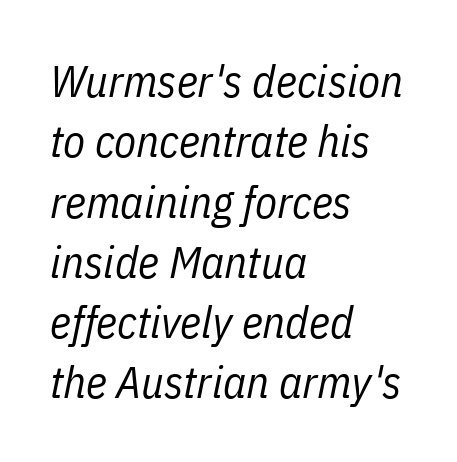
{"italic": "yes", "lean": "right", "slant_degrees": 11, "bold": "no", "weight": "regular", "width": "condensed", "stroke_contrast": "low", "x_height": "medium", "monospaced": "no", "underline": "no", "align": "left", "line_spacing": "normal", "line_spacing_ratio": 1.34, "letter_spacing": "normal", "letter_spacing_em": 0.0, "glyph_px": 45}
